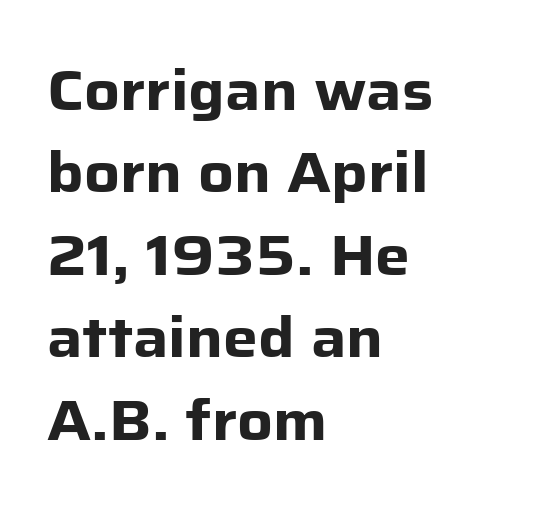
{"serif": "no", "italic": "no", "bold": "yes", "weight": "heavy", "width": "normal", "stroke_contrast": "low", "x_height": "medium", "monospaced": "no", "underline": "no", "align": "left", "line_spacing": "normal", "line_spacing_ratio": 1.5, "letter_spacing": "normal", "letter_spacing_em": 0.0, "glyph_px": 55}
